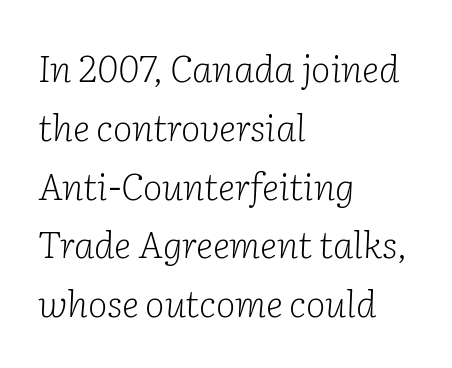
The image shows 37 px light serif type, italic (leaning right); set left-aligned, normal line spacing (1.59x), normal letter spacing, not underlined; low stroke contrast and a medium x-height.
